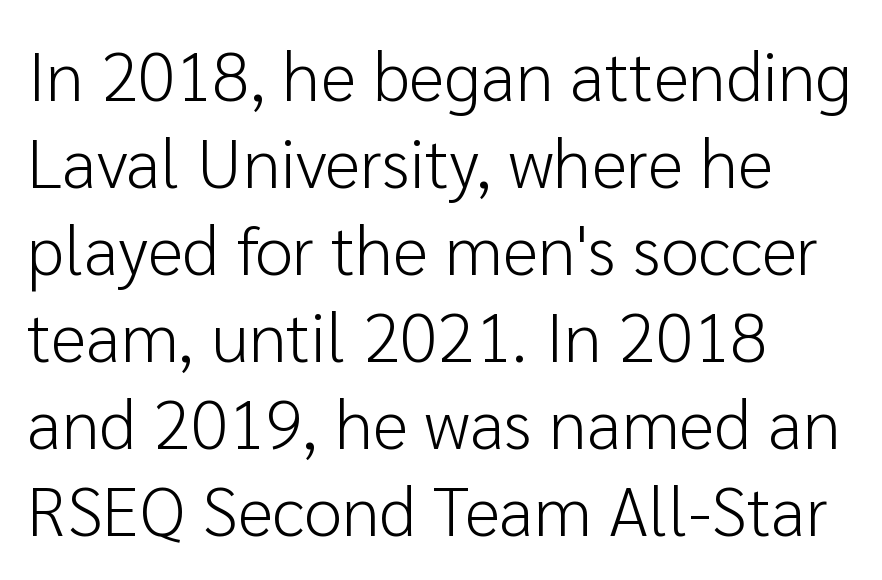
Italic? Not at all — the glyphs are vertical. The strokes carry an ordinary text weight at most. The compositor pushed each line to the left boundary. Proportional: the letters do not fall into vertical columns.
